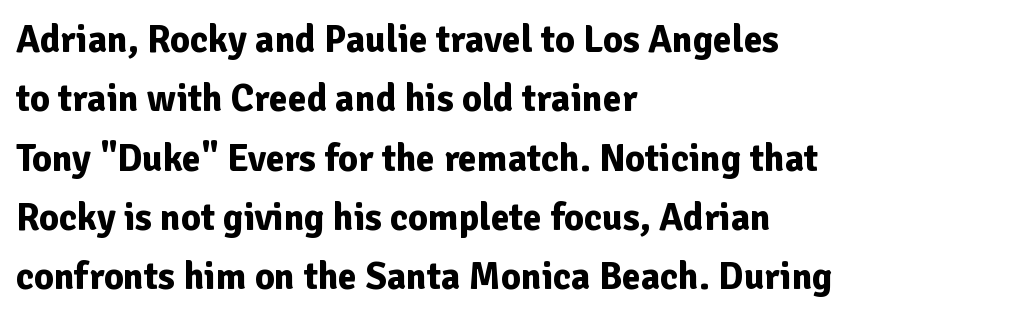
The image shows 38 px bold sans-serif type, upright; set left-aligned, normal line spacing (1.56x), normal letter spacing, not underlined; low stroke contrast and a medium x-height.
